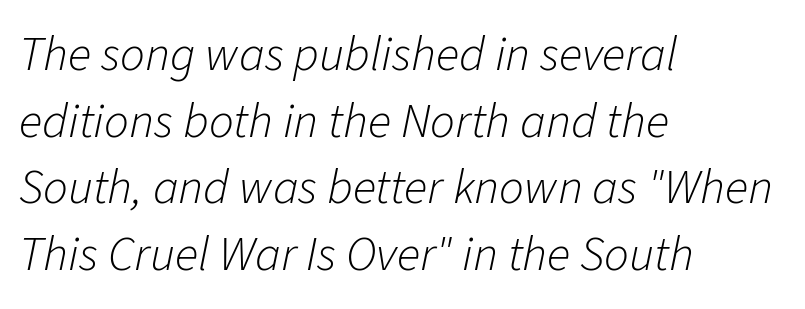
The image shows 49 px light type, italic (leaning right); set left-aligned, normal line spacing (1.36x), normal letter spacing, not underlined; low stroke contrast and a medium x-height.
